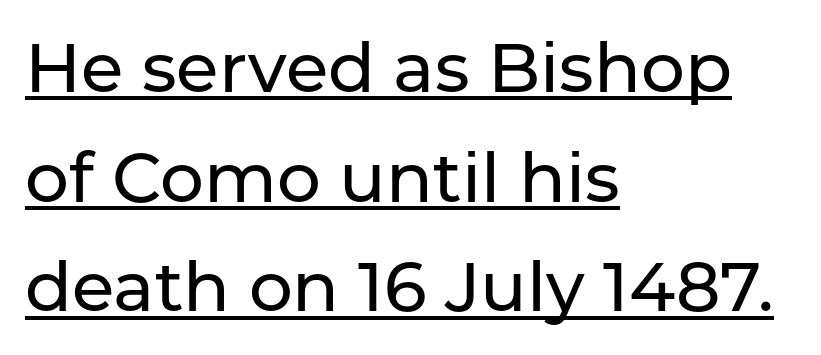
It's the straight-up-and-down kind of type. Rows of type keep a routine distance in the vertical direction. Check the space under the baseline: a stroke is drawn there. Classification — sans serif.
